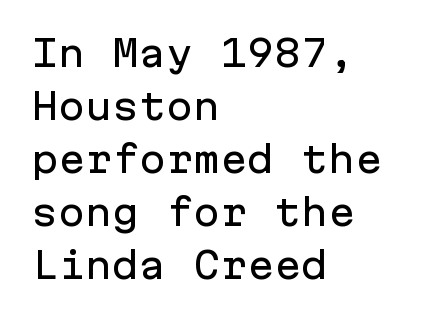
In terms of posture, this sample is upright. Rule under the text: the space is simply empty. The letters sit at their default tracking, neither squeezed nor spread. Is this a fixed-width face? Yes — each glyph sits in an identical cell.
